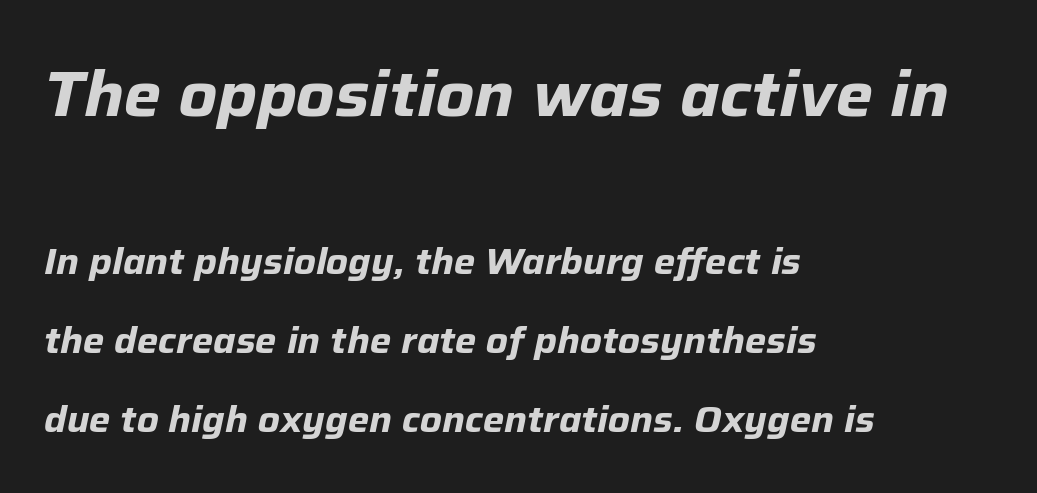
The face used here is rendered with its standard letterfit. Each line starts at the same left margin while the right side varies. Interline gaps are noticeably wide in this sample. This sample has the flowing, uneven cadence of proportional lettering.
